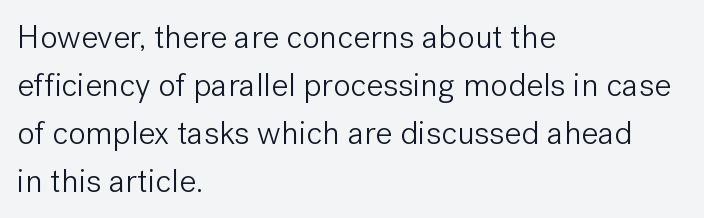
{"serif": "no", "italic": "no", "bold": "no", "weight": "light", "width": "normal", "stroke_contrast": "low", "x_height": "medium", "monospaced": "no", "underline": "no", "align": "left", "line_spacing": "normal", "line_spacing_ratio": 1.45, "letter_spacing": "normal", "letter_spacing_em": 0.0, "glyph_px": 33}
